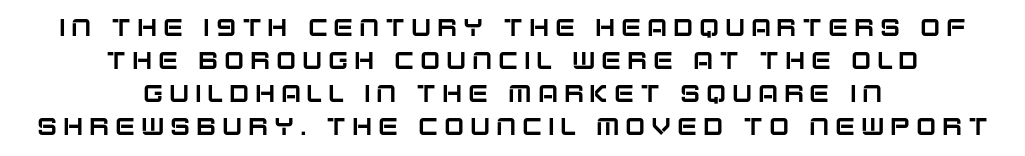
No word sits above an underline. The paragraph has two soft edges and a firm central axis. Short note: letters widely spaced. Italic? Not at all — the glyphs are vertical. Baseline-to-baseline distance is the conventional proportion of letter height.
